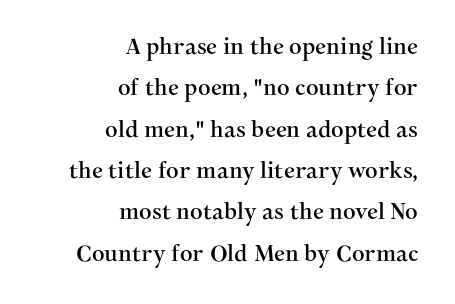
The image shows 22 px text type, upright; set right-aligned, line spacing 1.88x, normal letter spacing, not underlined.
